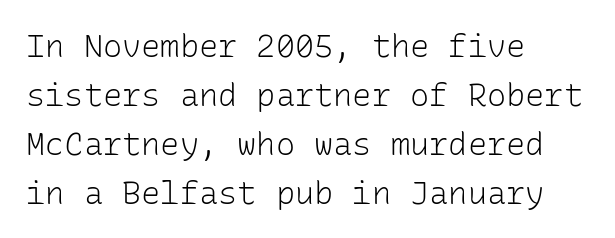
A typesetter would mark this as roman, not italic. Descender tails drop into unmarked territory. The designer went with a sans here, leaving each stem footless. Words appear dense and cohesive because spacing is normal. Counters stay open thanks to moderate or lighter strokes. The block of text has a typical density, with ordinary space between rows.
